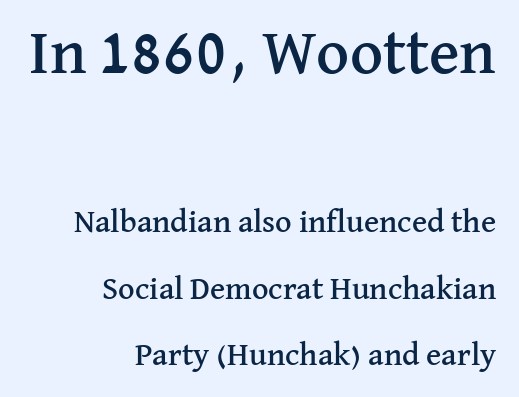
Q: Is the text italic (slanted)? A: No, it is upright.
Q: Is the typeface a serif or a sans-serif typeface? A: Serif.
Q: Is the text underlined? A: No.
Q: How is the paragraph aligned? A: Right-aligned.
Q: Is the spacing between letters normal or unusually wide? A: Normal.
Q: Is the spacing between lines tight, normal or loose? A: Loose.
Q: Which block of text is set in a larger size, the first (top) or the second (bottom)? A: The first (top) one.
Q: Width (condensed, normal, or wide)? A: Normal.
Q: Stroke contrast? A: Medium.
Q: x-height? A: Medium.
Q: Monospaced? A: No.
